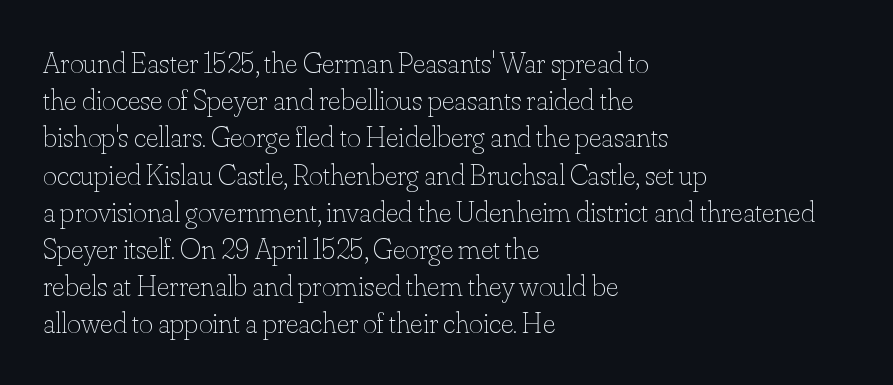
{"italic": "no", "bold": "no", "weight": "thin", "width": "normal", "stroke_contrast": "low", "x_height": "small", "monospaced": "no", "underline": "no", "align": "left", "line_spacing_ratio": 1.24, "letter_spacing": "normal", "letter_spacing_em": 0.0, "glyph_px": 30}
